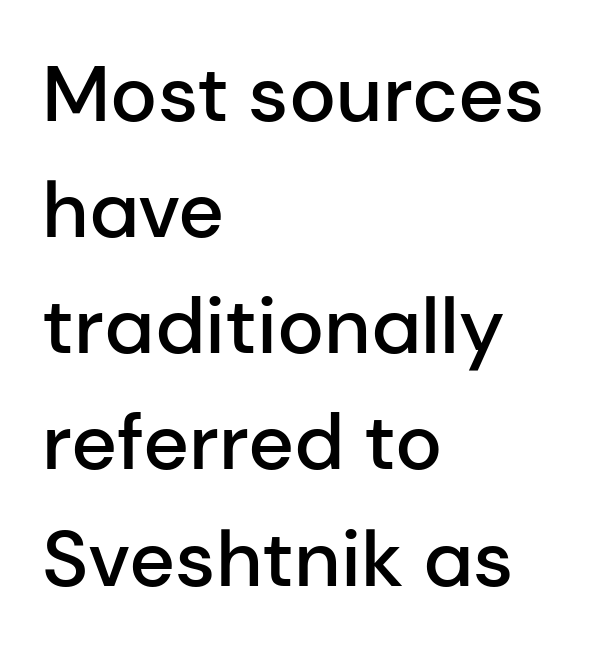
Note the varied advance widths — an 'i' is clearly narrower than an 'm'. These lines are set flush left with a ragged right edge. Type style note: lacks serifs. Is the letter spacing exaggerated? No — it looks like the ordinary default. Each new line begins a customary step beneath the previous one.
